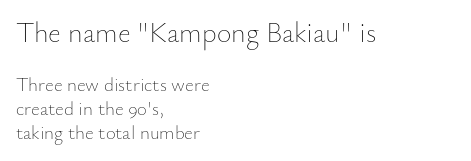
Q: Is the text bold? A: No.
Q: Is the text italic (slanted)? A: No, it is upright.
Q: Is the text underlined? A: No.
Q: How is the paragraph aligned? A: Left-aligned.
Q: Is the spacing between letters normal or unusually wide? A: Normal.
Q: Is the spacing between lines tight, normal or loose? A: Normal.
Q: Which block of text is set in a larger size, the first (top) or the second (bottom)? A: The first (top) one.
Q: Width (condensed, normal, or wide)? A: Normal.
Q: Stroke contrast? A: Low.
Q: x-height? A: Small.
Q: Monospaced? A: No.
